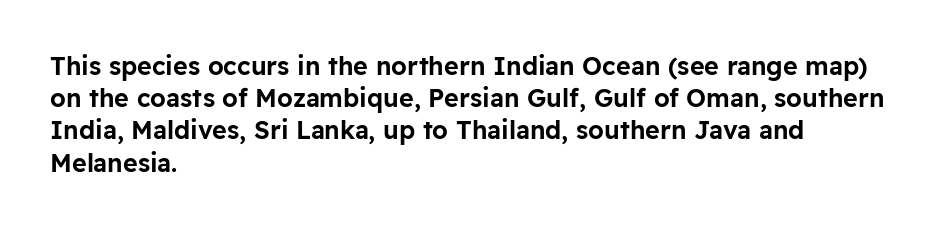
{"italic": "no", "underline": "no", "align": "left", "line_spacing": "normal", "line_spacing_ratio": 1.29, "letter_spacing": "normal", "letter_spacing_em": 0.0, "glyph_px": 25}
